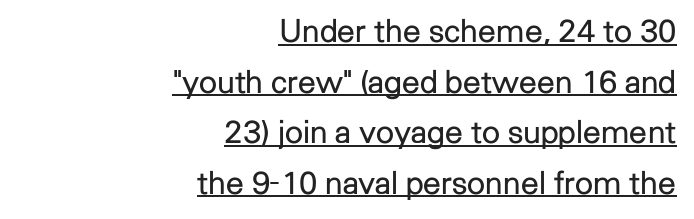
Q: Is the text bold? A: No.
Q: Is the text italic (slanted)? A: No, it is upright.
Q: Is the typeface a serif or a sans-serif typeface? A: Sans-serif.
Q: Is the text underlined? A: Yes.
Q: How is the paragraph aligned? A: Right-aligned.
Q: Is the spacing between letters normal or unusually wide? A: Normal.
Q: Is the spacing between lines tight, normal or loose? A: Normal.
Q: Width (condensed, normal, or wide)? A: Normal.
Q: Stroke contrast? A: Low.
Q: x-height? A: Medium.
Q: Monospaced? A: No.
